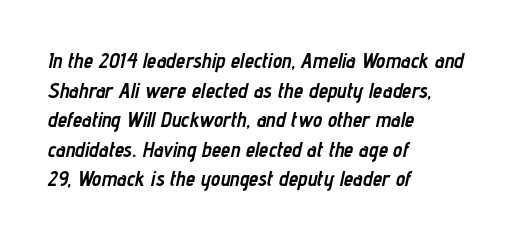
{"italic": "yes", "lean": "right", "slant_degrees": 12, "bold": "yes", "underline": "no", "align": "left", "line_spacing": "normal", "line_spacing_ratio": 1.41, "letter_spacing": "normal", "letter_spacing_em": 0.0, "glyph_px": 21}
